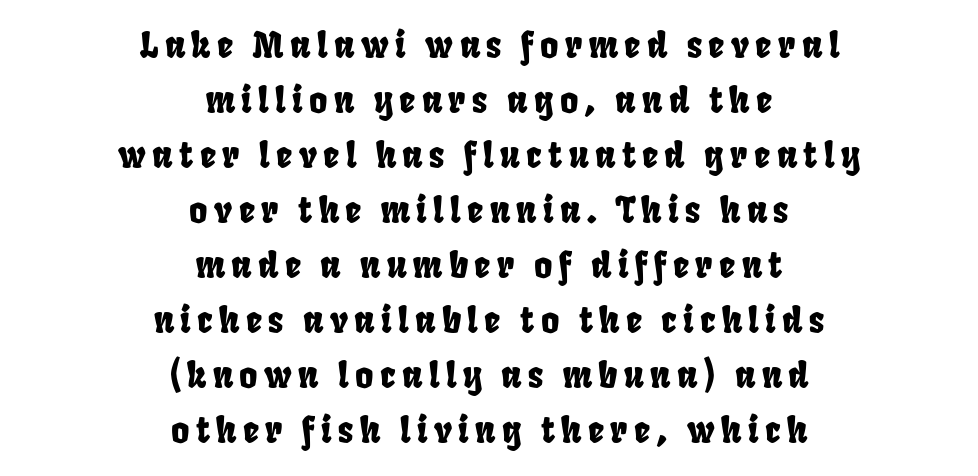
The image shows 35 px condensed sans-serif type; set centered, normal line spacing (1.57x), not underlined; low stroke contrast and a large x-height.
